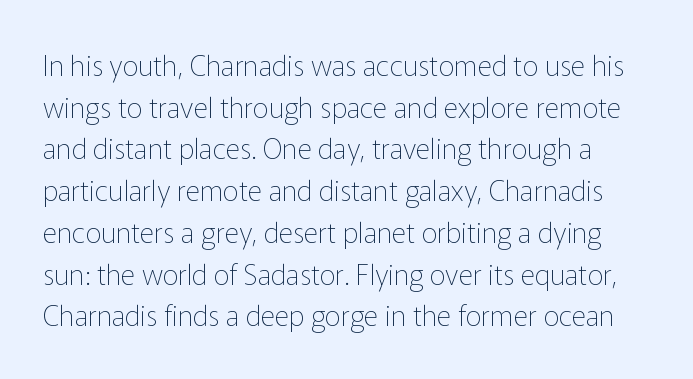
Nothing sits at the stroke ends, so this counts as sans-serif. This sample has the flowing, uneven cadence of proportional lettering. The words here are not underlined. Think standard paragraph weight, or any step lighter than that.
